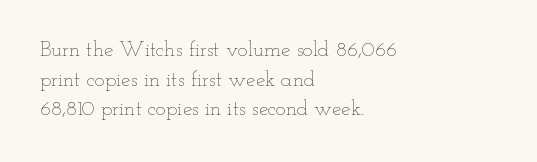
Q: Is the text bold? A: No.
Q: Is the text italic (slanted)? A: No, it is upright.
Q: Is the text underlined? A: No.
Q: How is the paragraph aligned? A: Left-aligned.
Q: Is the spacing between letters normal or unusually wide? A: Normal.
Q: Is the spacing between lines tight, normal or loose? A: Normal.
